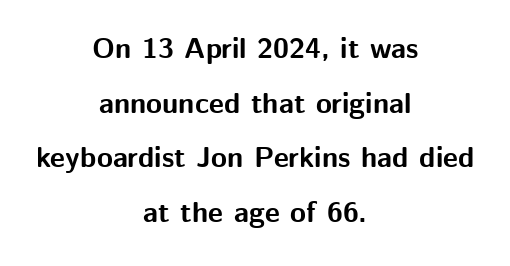
Rendered with straight, roman letterforms. Underlining? Definitely not there. Serifs: no, the terminals of the letterforms are clean. The rendering keeps characters at their native spacing. These lines are centered, leaving both edges ragged. Here the designer chose a conventional face with non-uniform glyph widths.
